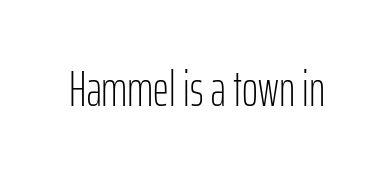
Here the designer chose a conventional face with non-uniform glyph widths. Regarding serifs, this sample does without them. The letters sit at their default tracking, neither squeezed nor spread. The words here are not underlined. This is roman type, the default non-slanted kind. The face looks like a standard text weight, possibly lighter.
